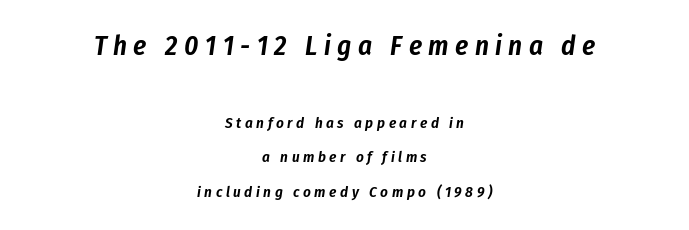
{"italic": "yes", "lean": "right", "slant_degrees": 8, "underline": "no", "align": "center", "line_spacing": "loose", "line_spacing_ratio": 2.3, "letter_spacing": "wide", "letter_spacing_em": 0.24, "larger_block": "first", "size_ratio": 1.8, "glyph_px": 27}
